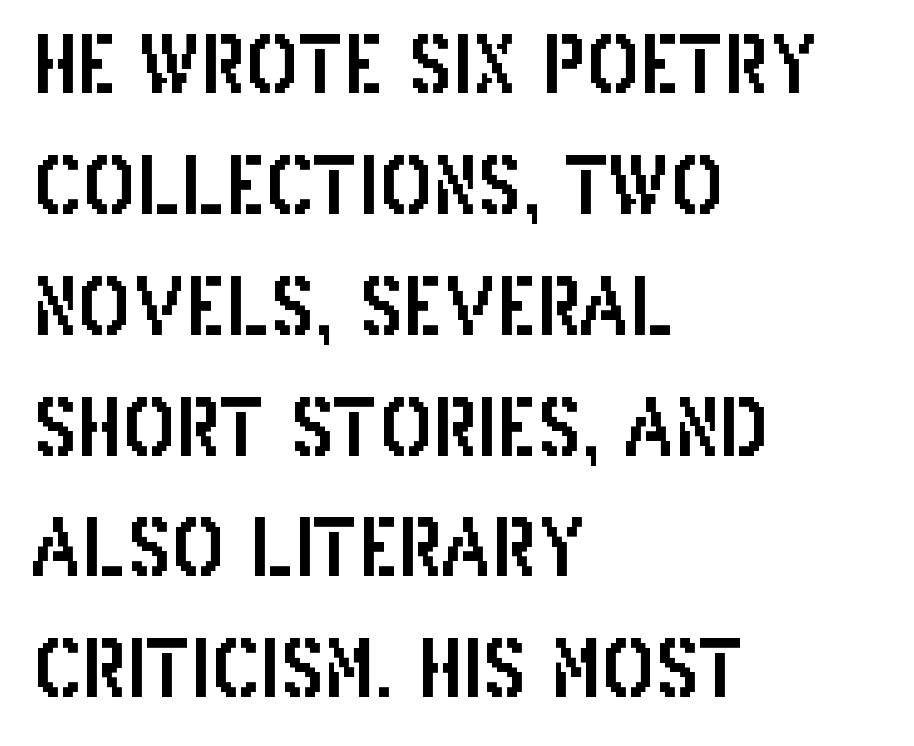
The image shows 79 px condensed sans-serif type, upright; set left-aligned, normal line spacing (1.53x), normal letter spacing, not underlined; low stroke contrast and a large x-height.
